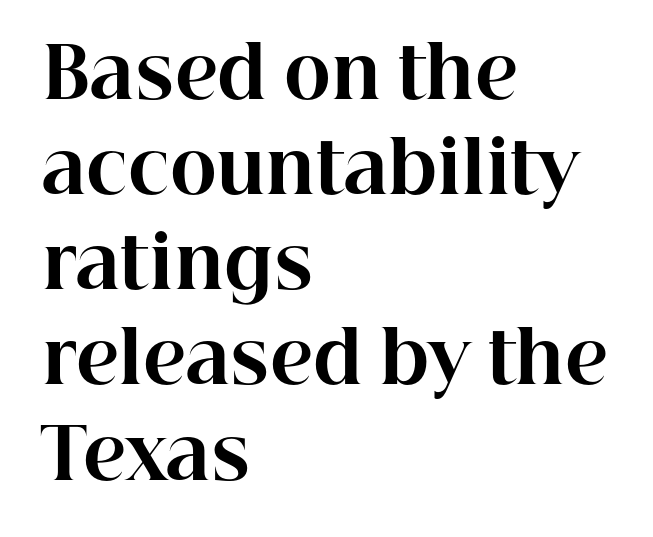
Strong, thick strokes mark this as bold type. The leading is moderate, giving the passage an even texture. Between one letter and the next there's only the usual sliver of space. The face used here is proportionally spaced, like ordinary book or web type. Little horizontal feet cap the strokes, marking this as serif type. Descenders are the only things crossing below the line.
